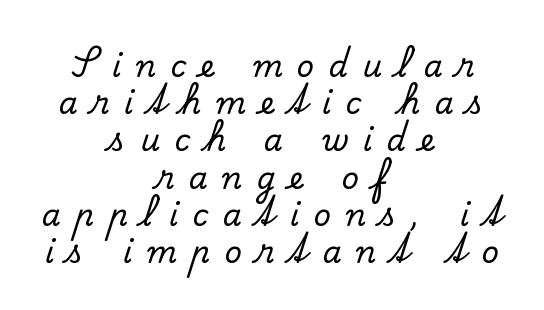
Q: Is the text italic (slanted)? A: Yes.
Q: Is the typeface a serif or a sans-serif typeface? A: Serif.
Q: Is the text underlined? A: No.
Q: How is the paragraph aligned? A: Centered.
Q: Is the spacing between letters normal or unusually wide? A: Unusually wide.
Q: Width (condensed, normal, or wide)? A: Normal.
Q: Stroke contrast? A: Low.
Q: x-height? A: Small.
Q: Monospaced? A: No.
